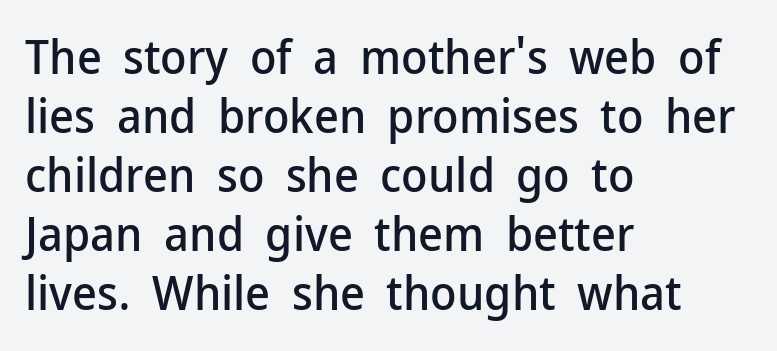
In terms of letterspacing, this is plain default setting. Are there feet on the stems? There aren't — it's a sans. The axis of the letterforms is exactly vertical. Horizontal alignment here is leftward, the default for most running prose. Honestly, there is no underline to notice here at all.
